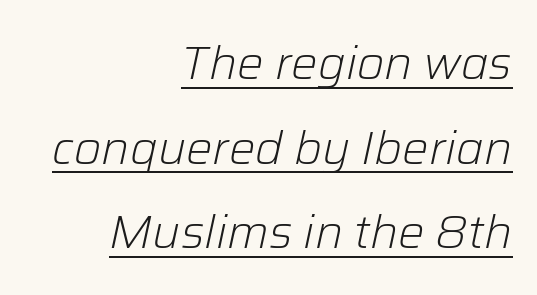
The image shows 47 px light type, italic (leaning right); set right-aligned, line spacing 1.8x, normal letter spacing, underlined; low stroke contrast and a medium x-height.
